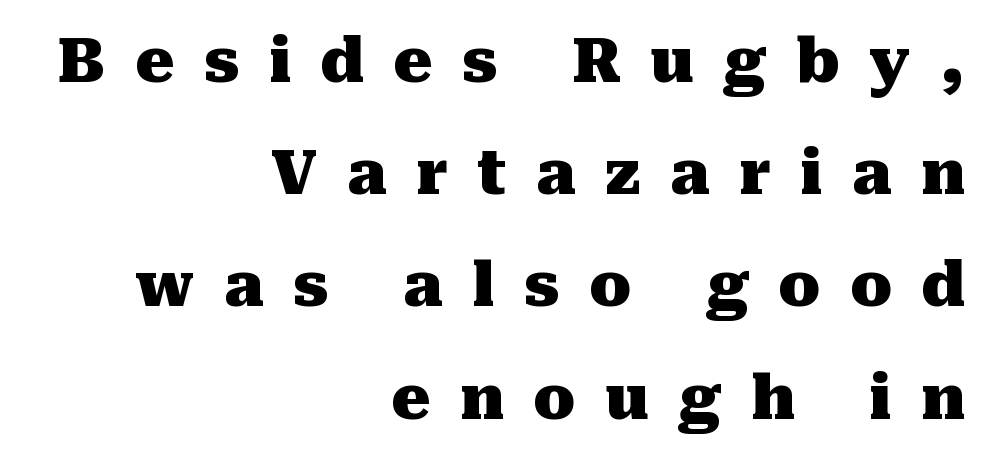
Q: Is the text bold? A: Yes.
Q: Is the text italic (slanted)? A: No, it is upright.
Q: Is the typeface a serif or a sans-serif typeface? A: Serif.
Q: Is the text underlined? A: No.
Q: How is the paragraph aligned? A: Right-aligned.
Q: Is the spacing between letters normal or unusually wide? A: Unusually wide.
Q: Width (condensed, normal, or wide)? A: Normal.
Q: Stroke contrast? A: Medium.
Q: x-height? A: Medium.
Q: Monospaced? A: No.
